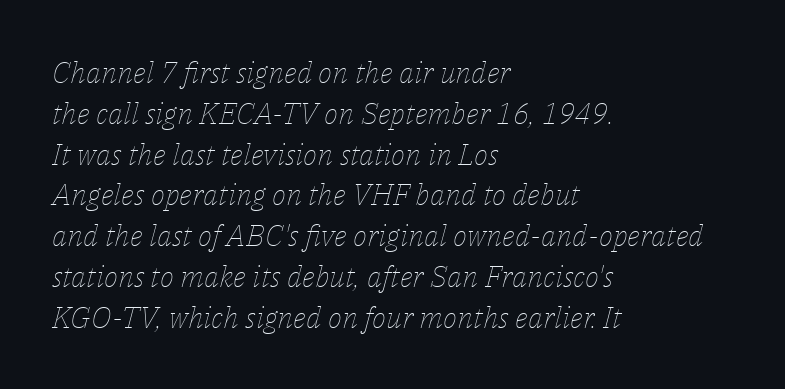
{"italic": "yes", "lean": "right", "slant_degrees": 14, "bold": "no", "weight": "thin", "width": "normal", "stroke_contrast": "low", "x_height": "medium", "monospaced": "no", "underline": "no", "align": "left", "line_spacing": "normal", "line_spacing_ratio": 1.36, "letter_spacing": "normal", "letter_spacing_em": 0.0, "glyph_px": 30}
